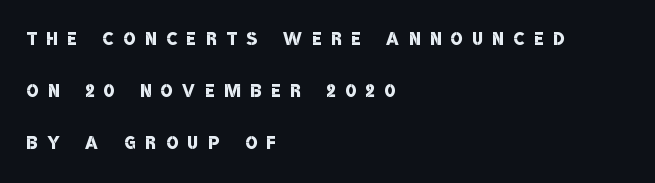
Q: Is the text bold? A: Semi-bold.
Q: Is the text underlined? A: No.
Q: How is the paragraph aligned? A: Left-aligned.
Q: Is the spacing between letters normal or unusually wide? A: Unusually wide.
Q: Is the spacing between lines tight, normal or loose? A: Loose.
